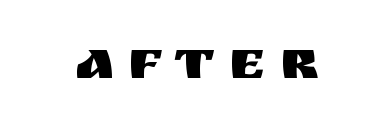
{"serif": "no", "italic": "no", "width": "normal", "stroke_contrast": "medium", "x_height": "large", "monospaced": "no", "underline": "no", "letter_spacing": "wide", "letter_spacing_em": 0.24, "glyph_px": 56}
